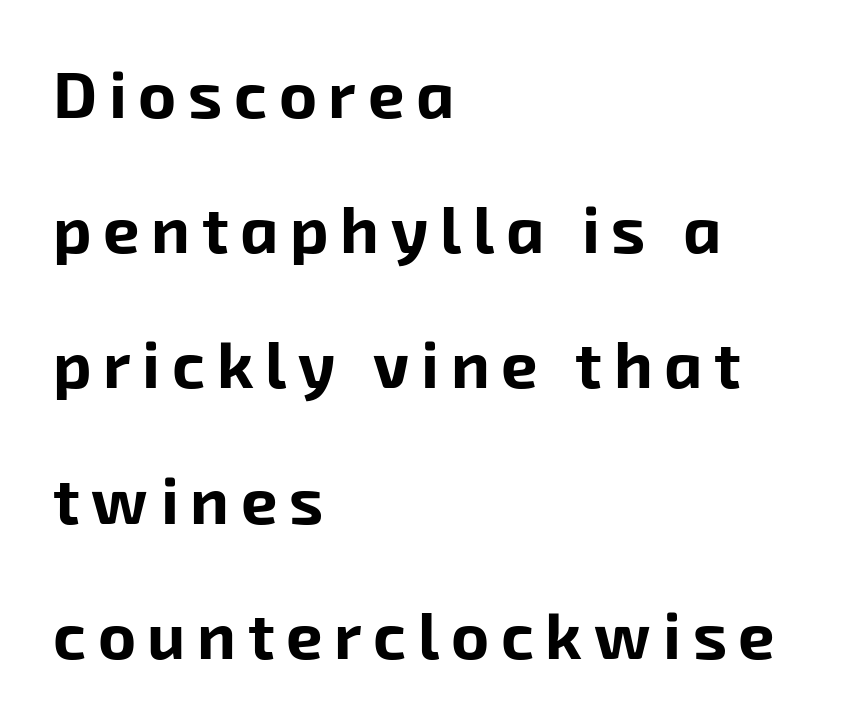
The face used here is proportionally spaced, like ordinary book or web type. Each new line begins a long way beneath the previous one. The letters carry no serifs — their stems end cleanly without finishing strokes. A full-strength bold gives these letters their thick strokes.
